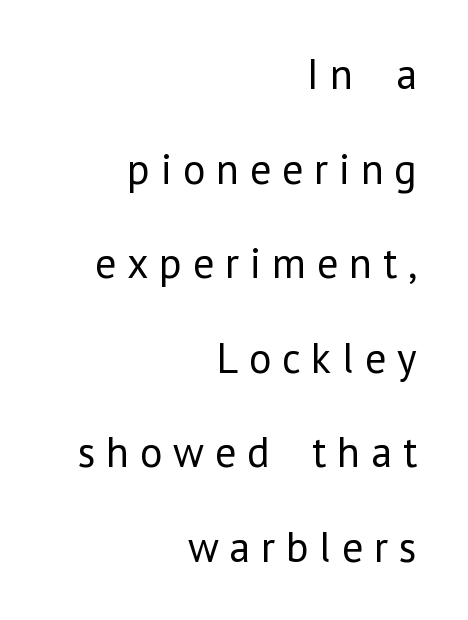
The image shows 43 px regular-weight sans-serif type, upright; set right-aligned, loose line spacing (2.2x), unusually wide letter spacing (+0.25 em), not underlined; low stroke contrast and a medium x-height.
